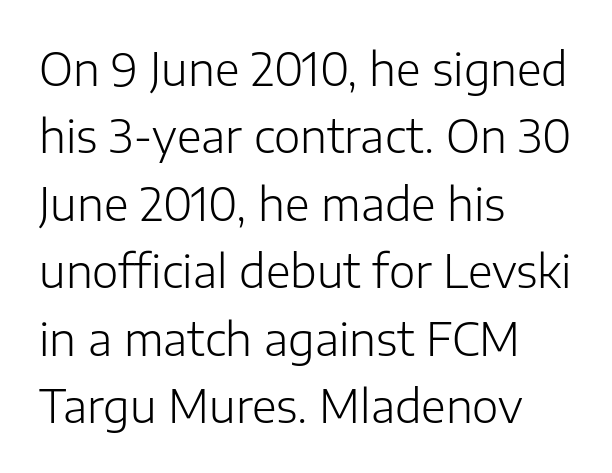
{"serif": "no", "italic": "no", "bold": "no", "weight": "light", "width": "normal", "stroke_contrast": "low", "x_height": "medium", "monospaced": "no", "underline": "no", "align": "left", "line_spacing": "normal", "line_spacing_ratio": 1.5, "letter_spacing": "normal", "letter_spacing_em": 0.0, "glyph_px": 45}
